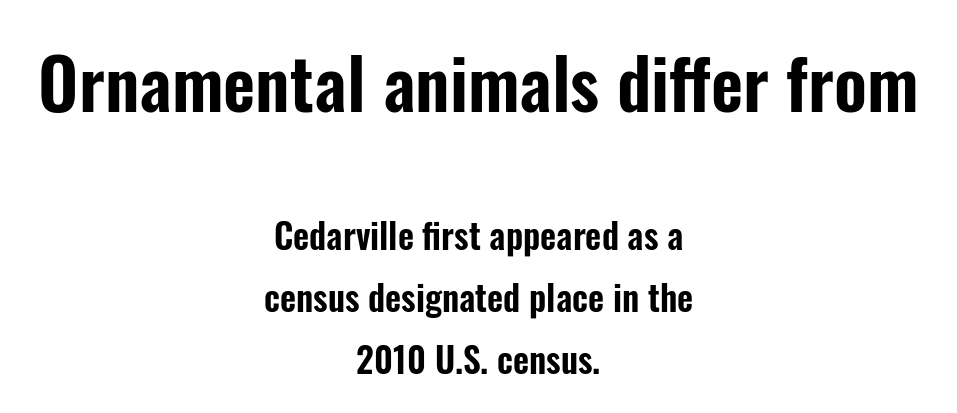
{"serif": "no", "italic": "no", "width": "condensed", "stroke_contrast": "low", "x_height": "medium", "monospaced": "no", "underline": "no", "align": "center", "line_spacing_ratio": 1.77, "letter_spacing": "normal", "letter_spacing_em": 0.0, "larger_block": "first", "size_ratio": 2.0, "glyph_px": 70}
